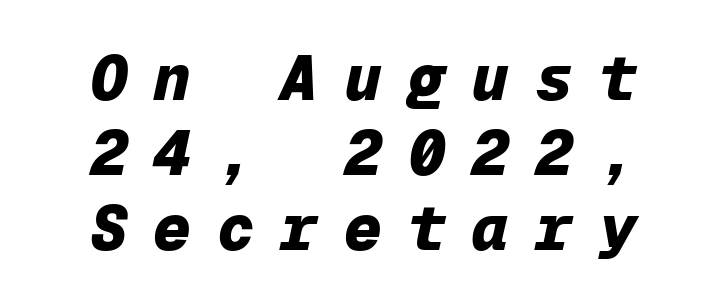
Tracking value appears strongly positive — letters spread wide. Do the characters align in a grid? Yes, the font is monospaced. Emphasis-style slanted type is in use. Weight: bold. If you folded the block vertically in half, each line would mirror itself in length.
